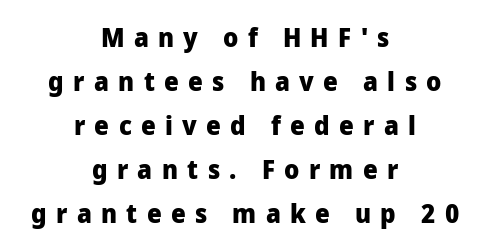
The image shows 26 px bold type, upright; set centered, normal line spacing (1.69x), unusually wide letter spacing (+0.36 em), not underlined.
